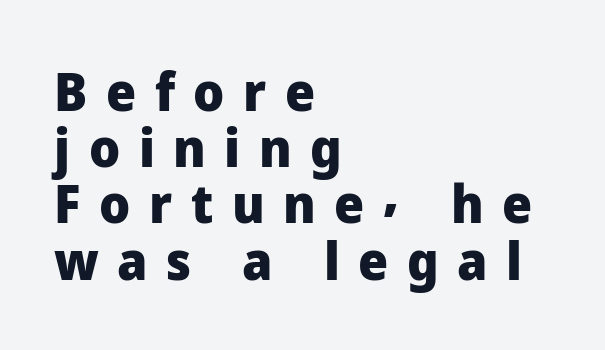
The image shows 53 px heavy sans-serif type, upright; set left-aligned, tight line spacing (1.06x), unusually wide letter spacing (+0.35 em), not underlined; low stroke contrast and a medium x-height.
